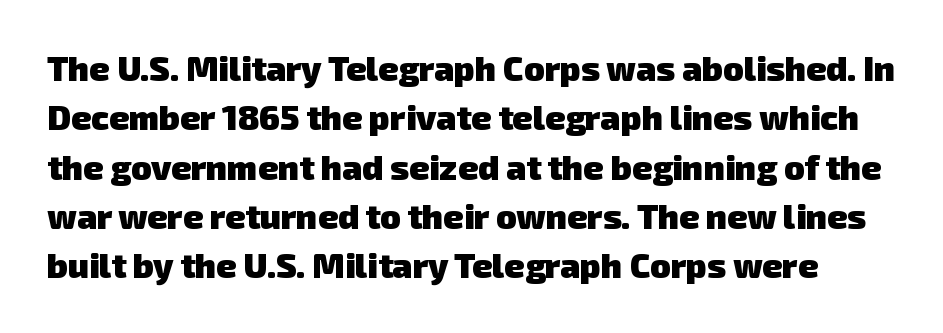
The image shows 34 px heavy sans-serif type; set normal line spacing (1.45x), normal letter spacing, not underlined; low stroke contrast and a medium x-height.
